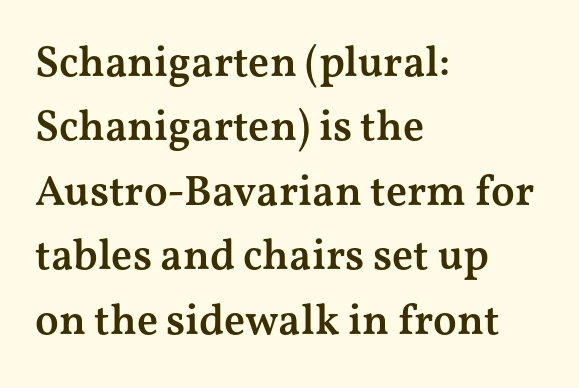
Q: Is the text bold? A: Semi-bold.
Q: Is the text italic (slanted)? A: No, it is upright.
Q: Is the typeface a serif or a sans-serif typeface? A: Serif.
Q: Is the text underlined? A: No.
Q: How is the paragraph aligned? A: Left-aligned.
Q: Is the spacing between letters normal or unusually wide? A: Normal.
Q: Is the spacing between lines tight, normal or loose? A: Normal.
Q: Width (condensed, normal, or wide)? A: Wide.
Q: Stroke contrast? A: Medium.
Q: x-height? A: Medium.
Q: Monospaced? A: No.
